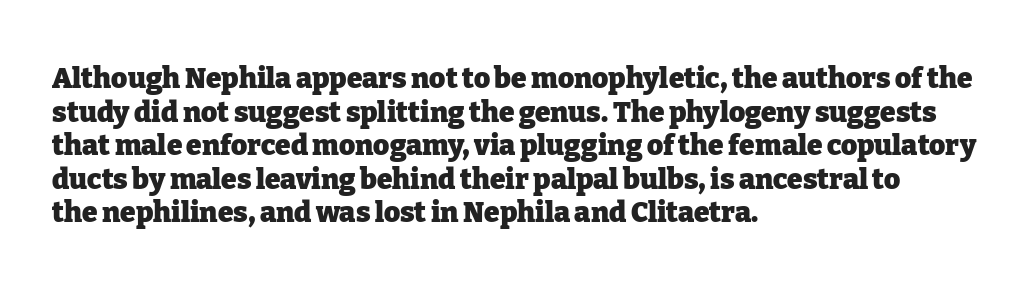
The image shows 28 px heavy serif type, upright; set left-aligned, line spacing 1.2x, normal letter spacing, not underlined; low stroke contrast and a medium x-height.
